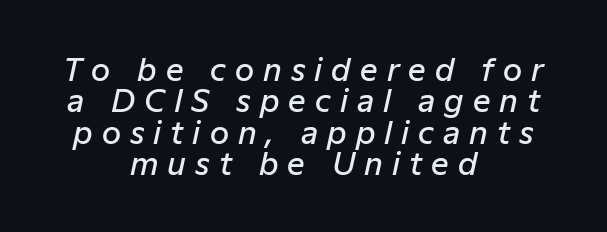
The image shows 31 px semibold type, italic (leaning right); set centered, tight line spacing (1.01x), unusually wide letter spacing (+0.29 em), not underlined; low stroke contrast and a medium x-height.
